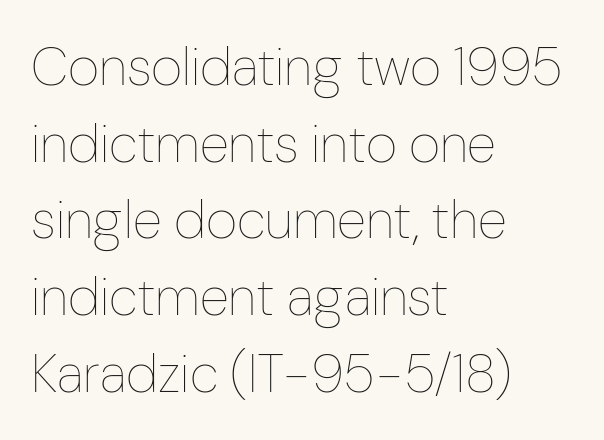
Q: Is the text bold? A: No.
Q: Is the text italic (slanted)? A: No, it is upright.
Q: Is the text underlined? A: No.
Q: How is the paragraph aligned? A: Left-aligned.
Q: Is the spacing between letters normal or unusually wide? A: Normal.
Q: Is the spacing between lines tight, normal or loose? A: Normal.
Q: Width (condensed, normal, or wide)? A: Condensed.
Q: Stroke contrast? A: Low.
Q: x-height? A: Medium.
Q: Monospaced? A: No.
